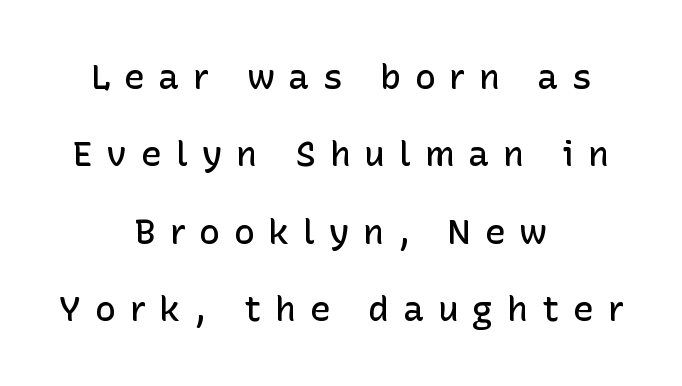
A bit beefed up — I'd call it semibold rather than bold. When letters stand straight like this, we call the style roman or upright. Nobody drew a line under any word here. These lines stand farther apart than default settings would place them. These lines stack symmetrically, like a column narrowing and widening about its center. The rendering inserts visible extra space after every character.
